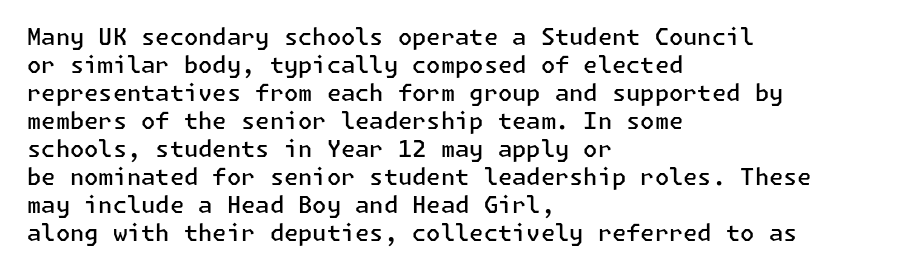
The image shows 23 px text type, upright; set left-aligned, line spacing 1.22x, normal letter spacing, not underlined.
